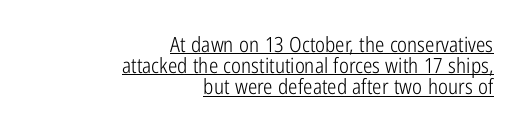
Q: Is the text bold? A: No.
Q: Is the text italic (slanted)? A: No, it is upright.
Q: Is the text underlined? A: Yes.
Q: How is the paragraph aligned? A: Right-aligned.
Q: Is the spacing between letters normal or unusually wide? A: Normal.
Q: Is the spacing between lines tight, normal or loose? A: Tight.
